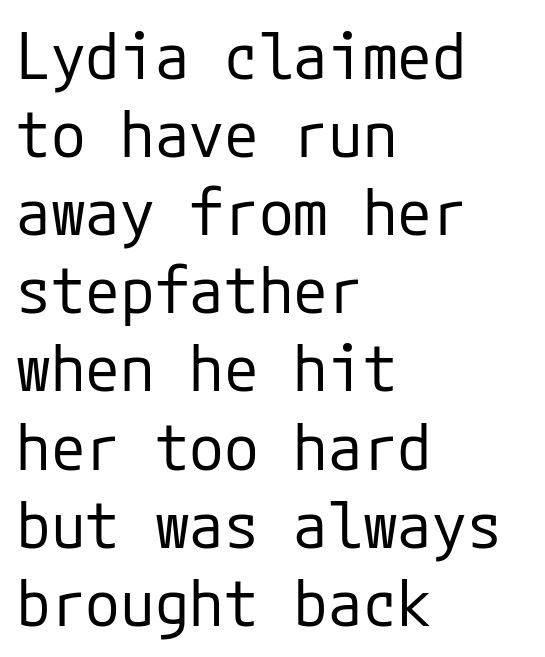
{"serif": "no", "italic": "no", "bold": "no", "weight": "regular", "width": "normal", "stroke_contrast": "low", "x_height": "medium", "underline": "no", "align": "left", "line_spacing_ratio": 1.24, "letter_spacing": "normal", "letter_spacing_em": 0.0, "glyph_px": 63}
